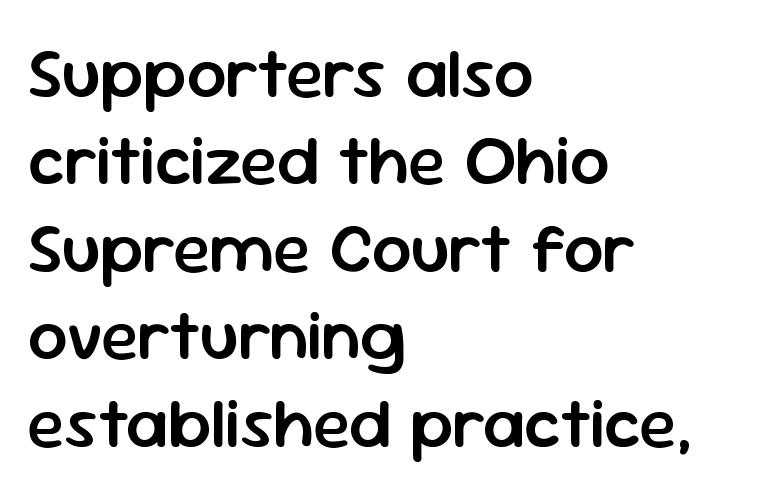
Q: Is the text bold? A: Semi-bold.
Q: Is the text italic (slanted)? A: No, it is upright.
Q: Is the typeface a serif or a sans-serif typeface? A: Sans-serif.
Q: Is the text underlined? A: No.
Q: How is the paragraph aligned? A: Left-aligned.
Q: Is the spacing between letters normal or unusually wide? A: Normal.
Q: Is the spacing between lines tight, normal or loose? A: Normal.
Q: Width (condensed, normal, or wide)? A: Normal.
Q: Stroke contrast? A: Low.
Q: x-height? A: Medium.
Q: Monospaced? A: No.
